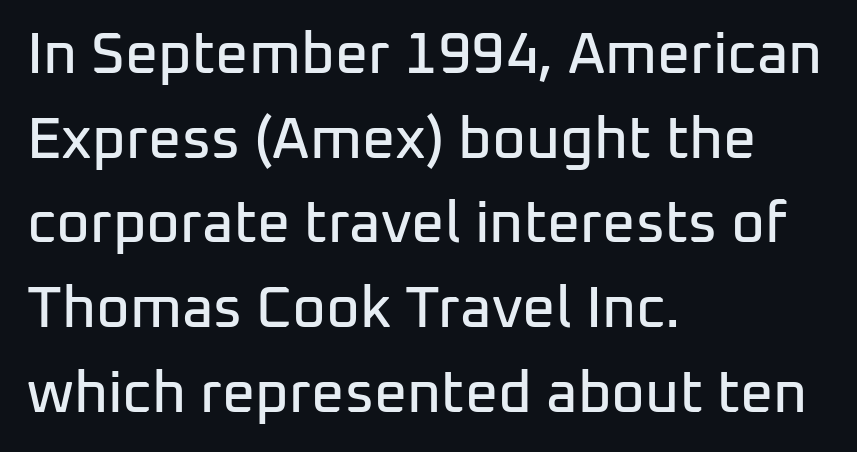
{"serif": "no", "italic": "no", "width": "normal", "stroke_contrast": "low", "x_height": "medium", "monospaced": "no", "underline": "no", "align": "left", "line_spacing": "normal", "line_spacing_ratio": 1.46, "letter_spacing": "normal", "letter_spacing_em": 0.0, "glyph_px": 58}
